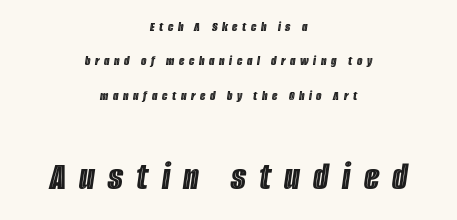
{"italic": "yes", "lean": "right", "slant_degrees": 8, "width": "condensed", "x_height": "large", "monospaced": "no", "underline": "no", "align": "center", "line_spacing": "loose", "line_spacing_ratio": 2.46, "letter_spacing": "wide", "letter_spacing_em": 0.33, "larger_block": "second", "size_ratio": 2.86, "glyph_px": 40}
